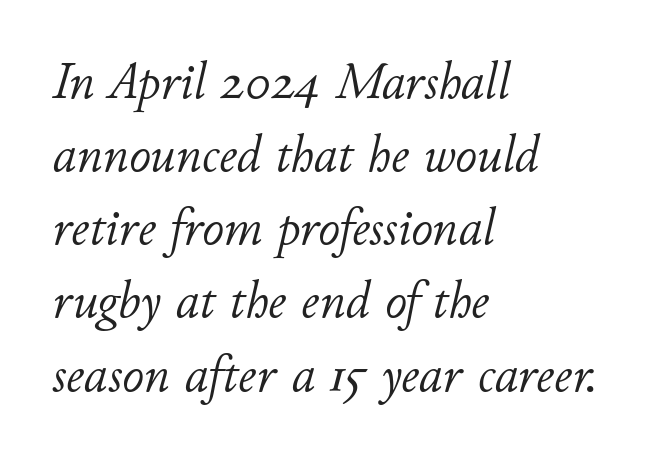
{"italic": "yes", "lean": "right", "slant_degrees": 11, "bold": "no", "weight": "light", "width": "normal", "stroke_contrast": "low", "x_height": "small", "monospaced": "no", "underline": "no", "align": "left", "line_spacing": "normal", "line_spacing_ratio": 1.38, "letter_spacing": "normal", "letter_spacing_em": 0.0, "glyph_px": 53}
